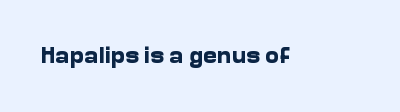
Q: Is the text bold? A: Yes.
Q: Is the text italic (slanted)? A: No, it is upright.
Q: Is the text underlined? A: No.
Q: Is the spacing between letters normal or unusually wide? A: Normal.
